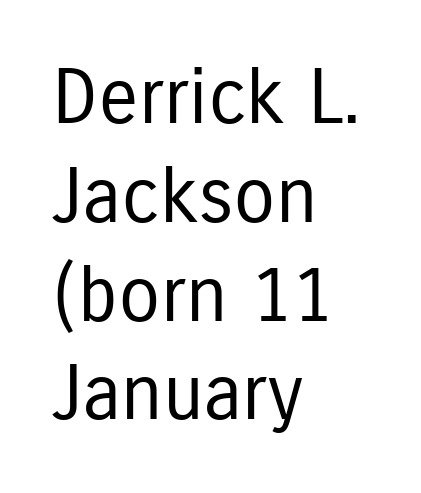
Q: Is the text bold? A: No.
Q: Is the text italic (slanted)? A: No, it is upright.
Q: Is the typeface a serif or a sans-serif typeface? A: Sans-serif.
Q: Is the text underlined? A: No.
Q: How is the paragraph aligned? A: Left-aligned.
Q: Is the spacing between letters normal or unusually wide? A: Normal.
Q: Is the spacing between lines tight, normal or loose? A: Normal.
Q: Width (condensed, normal, or wide)? A: Condensed.
Q: Stroke contrast? A: Low.
Q: x-height? A: Medium.
Q: Monospaced? A: No.
